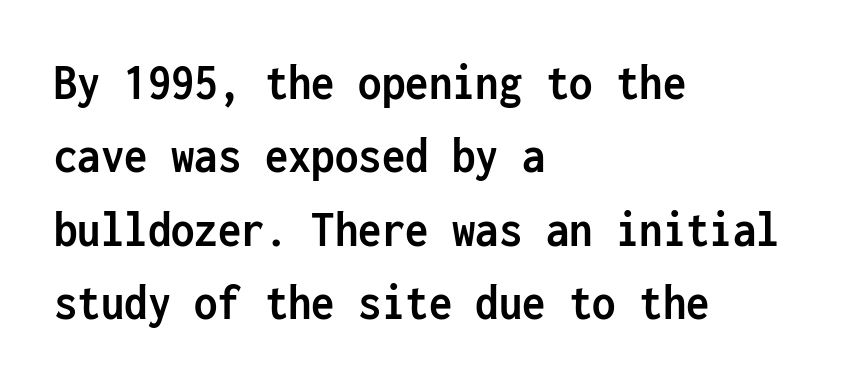
The image shows 52 px semibold, condensed sans-serif type, upright, monospaced; set left-aligned, normal line spacing (1.41x), normal letter spacing, not underlined; low stroke contrast and a medium x-height.
